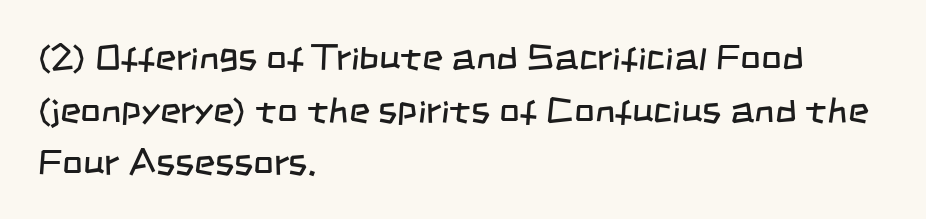
{"serif": "no", "bold": "no", "weight": "regular", "width": "condensed", "stroke_contrast": "low", "x_height": "large", "monospaced": "no", "underline": "no", "align": "left", "line_spacing": "normal", "line_spacing_ratio": 1.46, "letter_spacing": "normal", "letter_spacing_em": 0.0, "glyph_px": 36}
